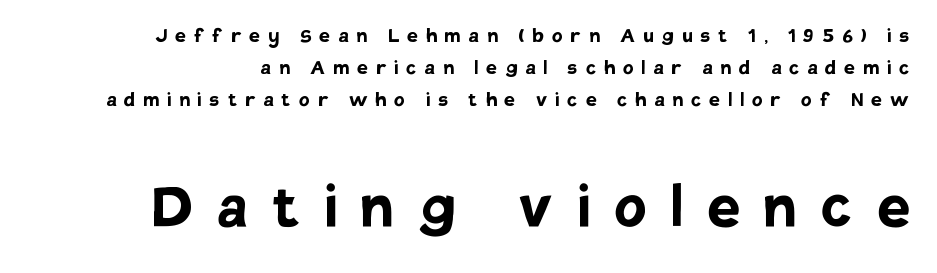
{"serif": "no", "italic": "no", "bold": "yes", "weight": "semibold", "width": "normal", "stroke_contrast": "low", "x_height": "large", "monospaced": "no", "underline": "no", "line_spacing": "normal", "line_spacing_ratio": 1.34, "letter_spacing": "wide", "letter_spacing_em": 0.34, "larger_block": "second", "size_ratio": 3.04, "glyph_px": 73}
